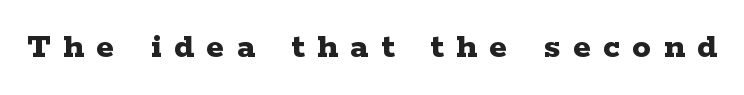
Q: Is the text bold? A: Yes.
Q: Is the text italic (slanted)? A: No, it is upright.
Q: Is the typeface a serif or a sans-serif typeface? A: Serif.
Q: Is the text underlined? A: No.
Q: Is the spacing between letters normal or unusually wide? A: Unusually wide.
Q: Width (condensed, normal, or wide)? A: Wide.
Q: Stroke contrast? A: Low.
Q: x-height? A: Medium.
Q: Monospaced? A: No.
